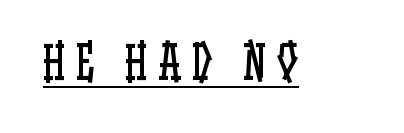
Every word sits above its own underline. Weight class: somewhere from thin through regular. The letters stand upright; this is a roman face. Proportional: the letters do not fall into vertical columns. Tracking here is generous; glyphs stand well apart from one another.
